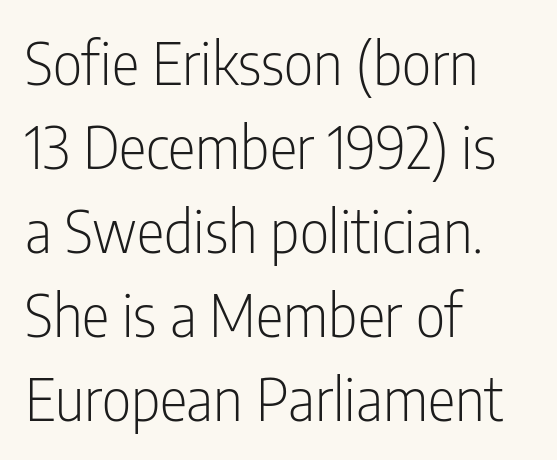
Q: Is the text bold? A: No.
Q: Is the text italic (slanted)? A: No, it is upright.
Q: Is the typeface a serif or a sans-serif typeface? A: Sans-serif.
Q: Is the text underlined? A: No.
Q: How is the paragraph aligned? A: Left-aligned.
Q: Is the spacing between letters normal or unusually wide? A: Normal.
Q: Is the spacing between lines tight, normal or loose? A: Normal.
Q: Width (condensed, normal, or wide)? A: Condensed.
Q: Stroke contrast? A: Low.
Q: x-height? A: Medium.
Q: Monospaced? A: No.
